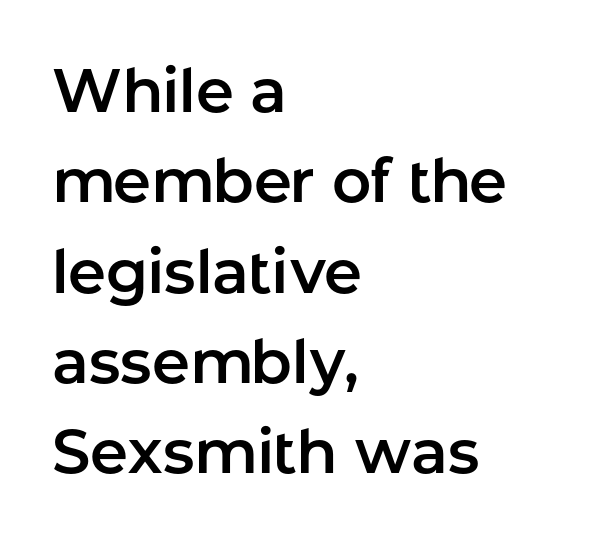
The image shows 61 px sans-serif type, upright; set left-aligned, normal line spacing (1.48x), normal letter spacing, not underlined; low stroke contrast and a medium x-height.
